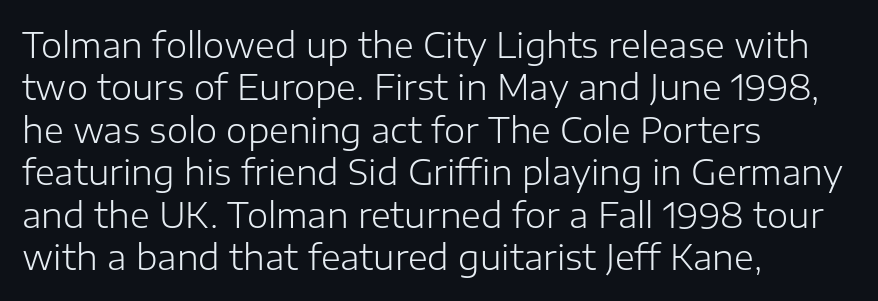
Type style note: lacks serifs. Posture: vertical. The face used here is proportionally spaced, like ordinary book or web type. The leading is moderate, giving the passage an even texture.
